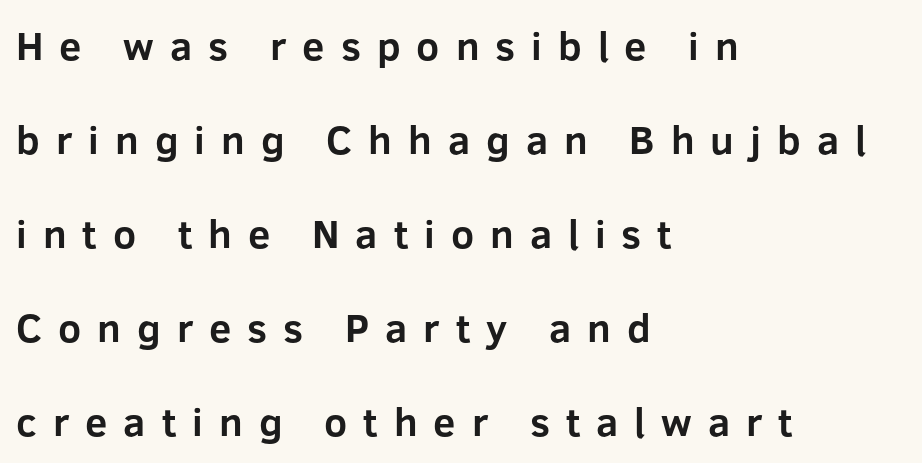
{"serif": "no", "italic": "no", "bold": "yes", "weight": "bold", "width": "normal", "stroke_contrast": "low", "x_height": "medium", "monospaced": "no", "underline": "no", "align": "left", "line_spacing": "loose", "line_spacing_ratio": 2.35, "letter_spacing": "wide", "letter_spacing_em": 0.4, "glyph_px": 40}
